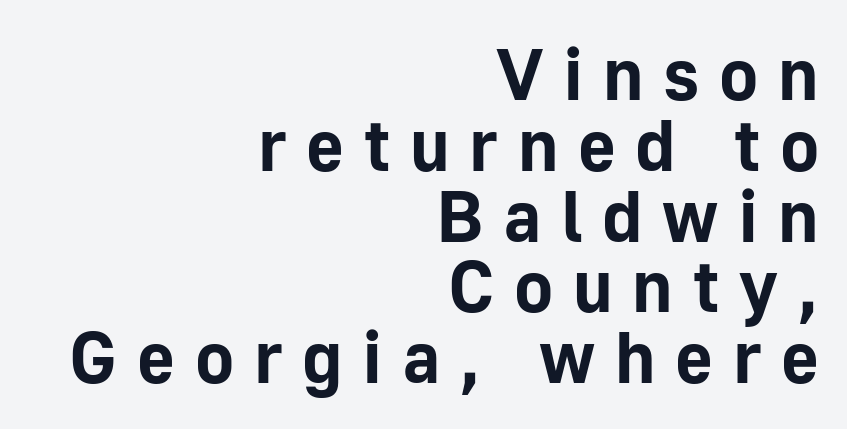
The image shows 73 px bold sans-serif type, upright; set right-aligned, tight line spacing (0.97x), unusually wide letter spacing (+0.27 em), not underlined; low stroke contrast and a medium x-height.
